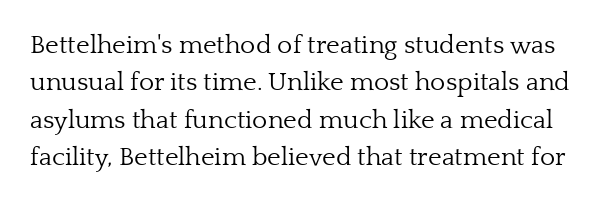
Q: Is the text bold? A: No.
Q: Is the text italic (slanted)? A: No, it is upright.
Q: Is the text underlined? A: No.
Q: Is the spacing between letters normal or unusually wide? A: Normal.
Q: Is the spacing between lines tight, normal or loose? A: Normal.
